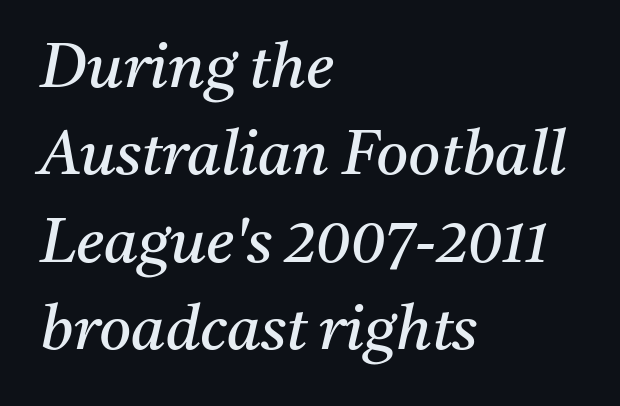
Q: Is the text bold? A: No.
Q: Is the text italic (slanted)? A: Yes, it leans right by about 11 degrees.
Q: Is the typeface a serif or a sans-serif typeface? A: Serif.
Q: Is the text underlined? A: No.
Q: How is the paragraph aligned? A: Left-aligned.
Q: Is the spacing between letters normal or unusually wide? A: Normal.
Q: Is the spacing between lines tight, normal or loose? A: Normal.
Q: Width (condensed, normal, or wide)? A: Normal.
Q: Stroke contrast? A: Medium.
Q: x-height? A: Medium.
Q: Monospaced? A: No.
